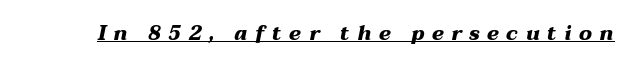
Notice how the stems are inclined rather than vertical — that's the hallmark of italics. Decoration check: the copy is underlined. The typesetting leans heavy: a genuine bold. Honestly, the letter spacing is so wide it's the main thing you notice.
